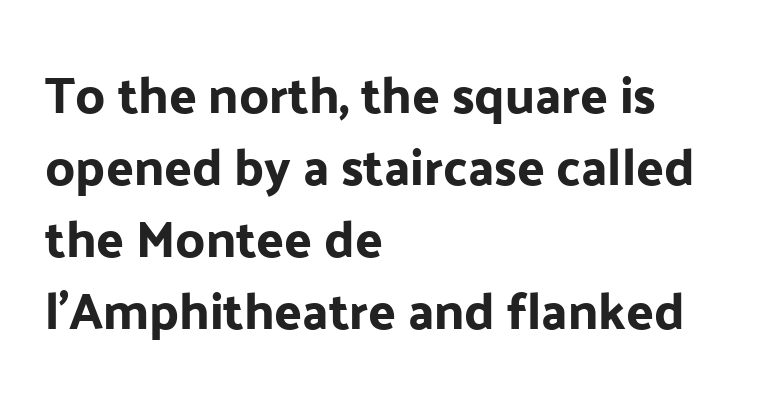
{"serif": "no", "italic": "no", "width": "normal", "stroke_contrast": "low", "x_height": "medium", "monospaced": "no", "underline": "no", "align": "left", "line_spacing": "normal", "line_spacing_ratio": 1.41, "letter_spacing": "normal", "letter_spacing_em": 0.0, "glyph_px": 51}
